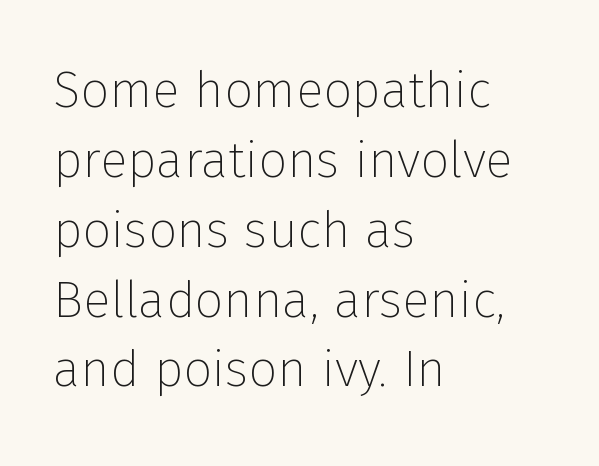
The image shows 51 px thin sans-serif type, upright; set left-aligned, normal line spacing (1.37x), normal letter spacing, not underlined; low stroke contrast and a medium x-height.
